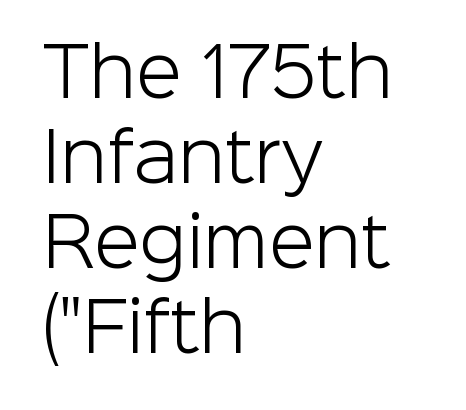
No extra tracking has been applied to these lines. Alignment: flush left. This is sans-serif lettering, the kind often seen on screens and signage. When letters stand straight like this, we call the style roman or upright. No extra ink here — the face is not bold.
